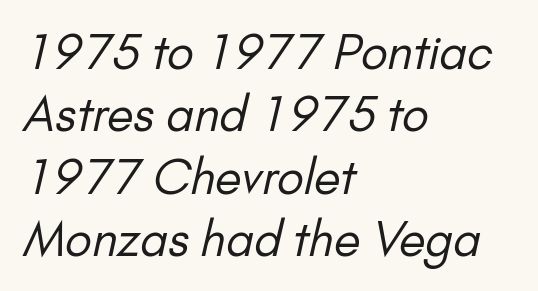
The setting favours the left margin, as ordinary paragraphs usually do. What kind of face is this? One without serifs — a sans. Vertical stems look standard width or narrower in stroke. No word sits above an underline.
